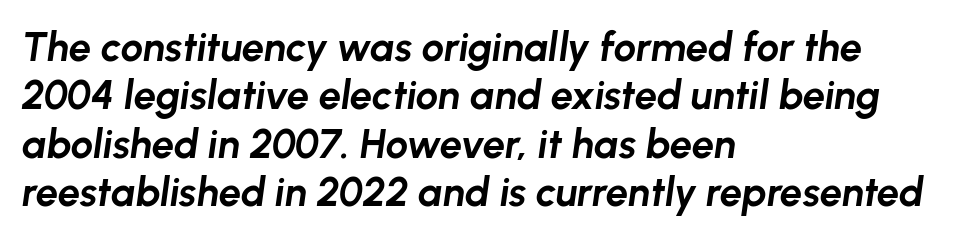
Q: Is the text bold? A: Yes.
Q: Is the text italic (slanted)? A: Yes, it leans right by about 8 degrees.
Q: Is the text underlined? A: No.
Q: How is the paragraph aligned? A: Left-aligned.
Q: Is the spacing between letters normal or unusually wide? A: Normal.
Q: Width (condensed, normal, or wide)? A: Normal.
Q: Stroke contrast? A: Low.
Q: x-height? A: Medium.
Q: Monospaced? A: No.
